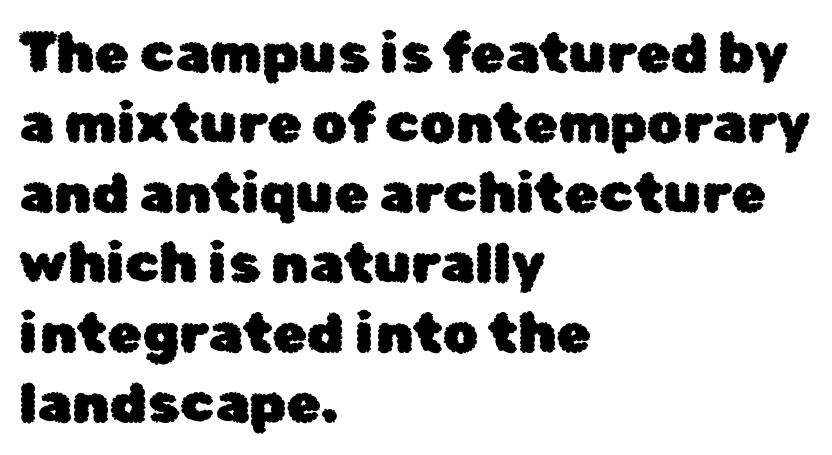
Q: Is the text italic (slanted)? A: No, it is upright.
Q: Is the typeface a serif or a sans-serif typeface? A: Sans-serif.
Q: Is the text underlined? A: No.
Q: How is the paragraph aligned? A: Left-aligned.
Q: Is the spacing between letters normal or unusually wide? A: Normal.
Q: Is the spacing between lines tight, normal or loose? A: Normal.
Q: Width (condensed, normal, or wide)? A: Normal.
Q: Stroke contrast? A: Low.
Q: x-height? A: Medium.
Q: Monospaced? A: No.
